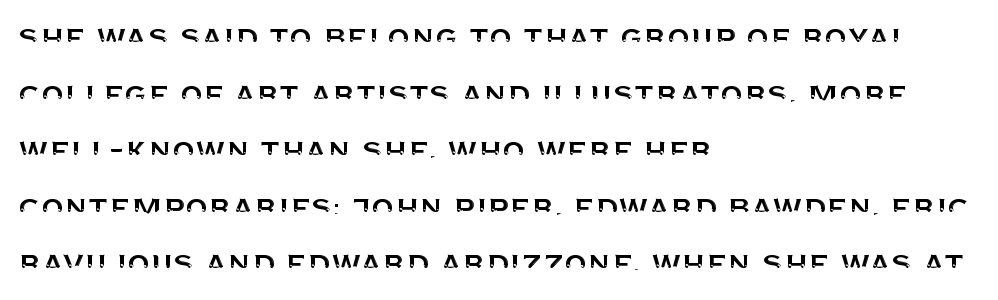
Notice how the stems are strictly vertical — no italics here. Check under the words: just untouched page. Vertically, the passage feels balanced, rows spaced as you'd expect. Grotesque or geometric, the face here clearly has no serifs. Think of a printed novel: that variable character pitch is what you see here.
